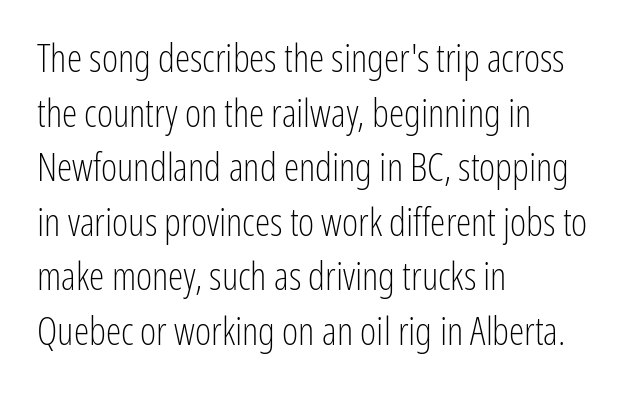
{"serif": "no", "italic": "no", "bold": "no", "weight": "light", "width": "condensed", "stroke_contrast": "low", "x_height": "medium", "monospaced": "no", "underline": "no", "align": "left", "line_spacing": "normal", "line_spacing_ratio": 1.4, "letter_spacing": "normal", "letter_spacing_em": 0.0, "glyph_px": 39}
